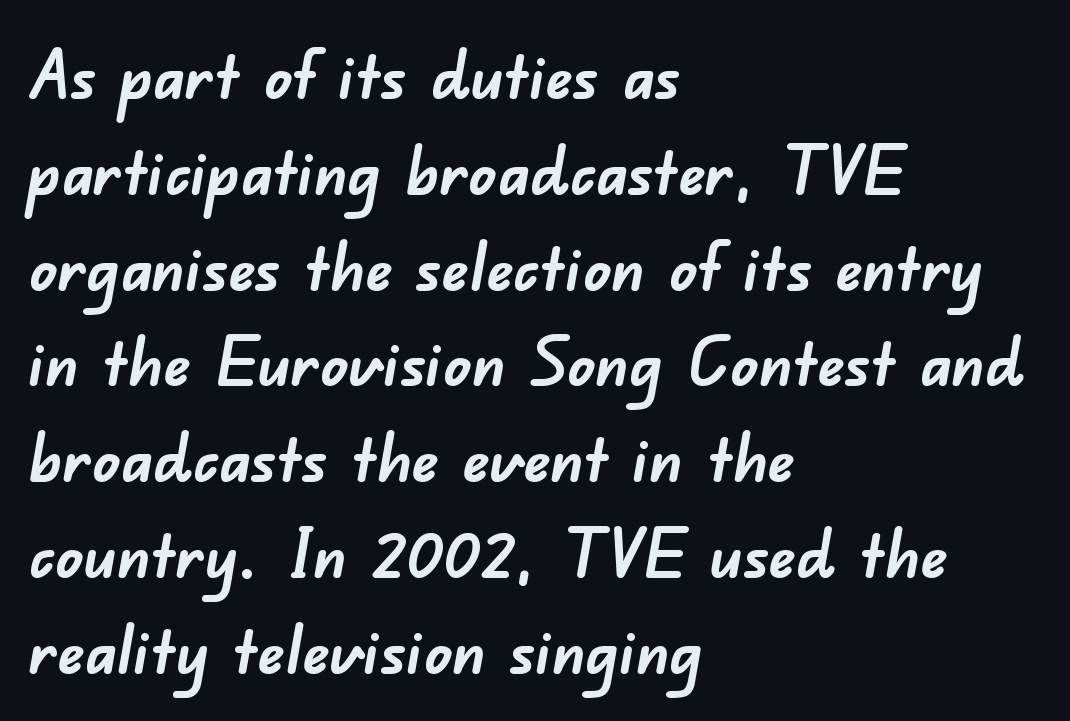
The specimen omits any rule beneath the text block's lines. The rows are spaced the way most documents space them. In terms of letterspacing, this is plain default setting. This sample uses a sans-serif face. Reading down the block, your eye returns to a fixed left position each line.
